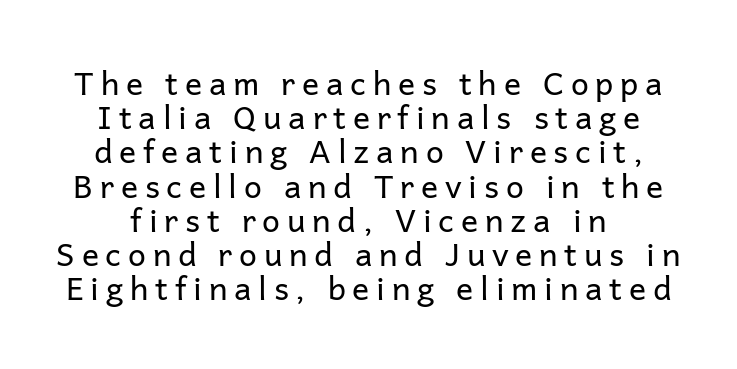
Q: Is the text bold? A: No.
Q: Is the text italic (slanted)? A: No, it is upright.
Q: Is the typeface a serif or a sans-serif typeface? A: Sans-serif.
Q: Is the text underlined? A: No.
Q: Is the spacing between letters normal or unusually wide? A: Unusually wide.
Q: Is the spacing between lines tight, normal or loose? A: Tight.
Q: Width (condensed, normal, or wide)? A: Normal.
Q: Stroke contrast? A: Low.
Q: x-height? A: Medium.
Q: Monospaced? A: No.
